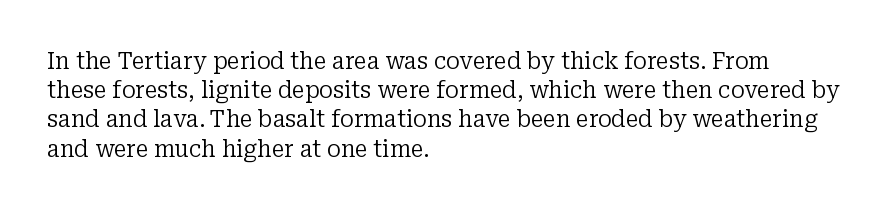
Q: Is the text bold? A: No.
Q: Is the text italic (slanted)? A: No, it is upright.
Q: Is the text underlined? A: No.
Q: How is the paragraph aligned? A: Left-aligned.
Q: Is the spacing between letters normal or unusually wide? A: Normal.
Q: Is the spacing between lines tight, normal or loose? A: Normal.
